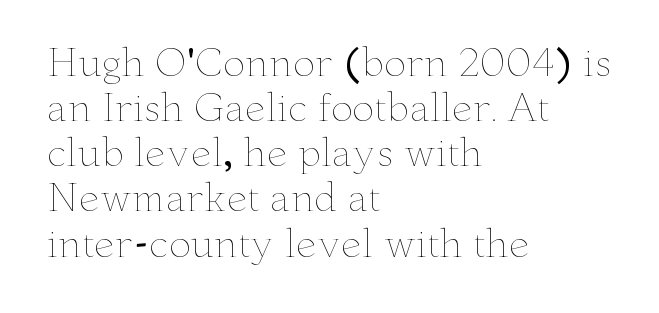
Is the letter spacing exaggerated? No — it looks like the ordinary default. Caption: multi-line text, flush left, ragged right. Here the designer chose a conventional face with non-uniform glyph widths. A quiet, ordinary-to-light weight characterises the typeface. The lettering holds an erect, upright posture throughout. Rule under the text: the space is simply empty.
